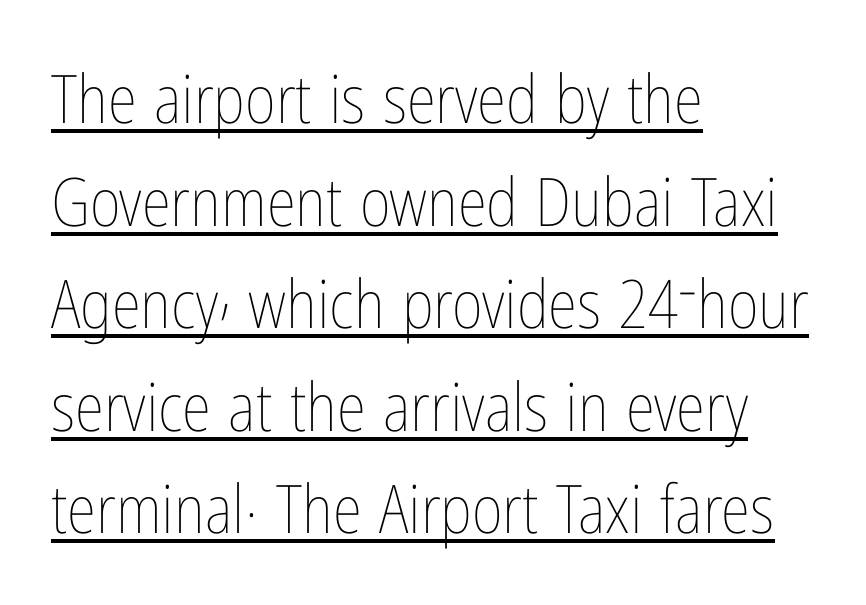
Q: Is the text bold? A: No.
Q: Is the text italic (slanted)? A: No, it is upright.
Q: Is the text underlined? A: Yes.
Q: How is the paragraph aligned? A: Left-aligned.
Q: Is the spacing between letters normal or unusually wide? A: Normal.
Q: Is the spacing between lines tight, normal or loose? A: Normal.
Q: Width (condensed, normal, or wide)? A: Condensed.
Q: Stroke contrast? A: Low.
Q: x-height? A: Medium.
Q: Monospaced? A: No.
